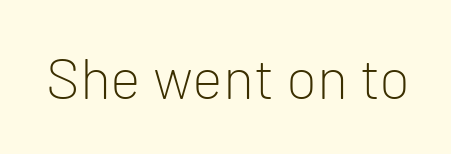
{"serif": "no", "italic": "no", "bold": "no", "weight": "light", "width": "normal", "stroke_contrast": "low", "x_height": "medium", "monospaced": "no", "underline": "no", "letter_spacing": "normal", "letter_spacing_em": 0.0, "glyph_px": 58}
